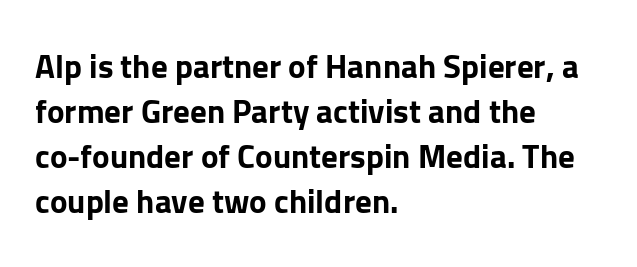
Q: Is the text bold? A: Yes.
Q: Is the text italic (slanted)? A: No, it is upright.
Q: Is the typeface a serif or a sans-serif typeface? A: Sans-serif.
Q: Is the text underlined? A: No.
Q: How is the paragraph aligned? A: Left-aligned.
Q: Is the spacing between letters normal or unusually wide? A: Normal.
Q: Is the spacing between lines tight, normal or loose? A: Normal.
Q: Width (condensed, normal, or wide)? A: Normal.
Q: Stroke contrast? A: Low.
Q: x-height? A: Medium.
Q: Monospaced? A: No.
